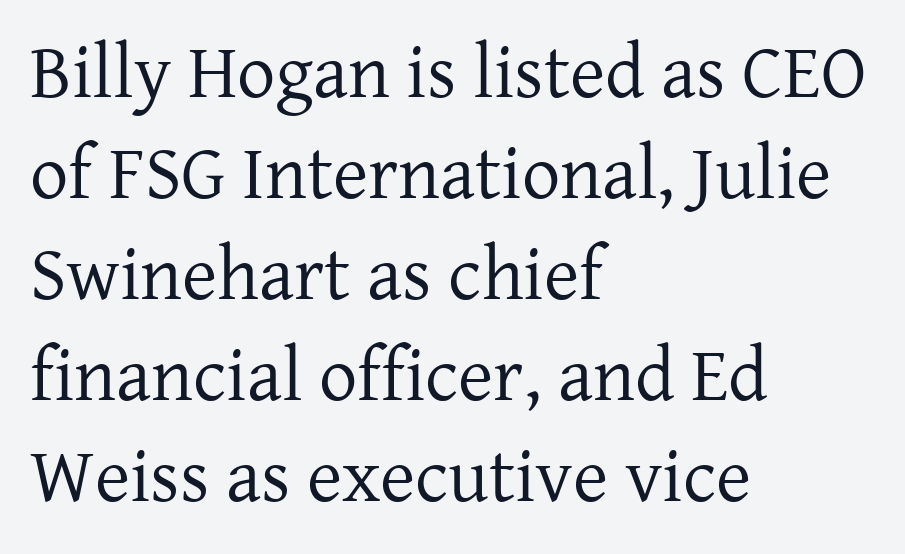
The image shows 76 px regular-weight serif type, upright; set left-aligned, normal line spacing (1.33x), normal letter spacing, not underlined; low stroke contrast and a medium x-height.
